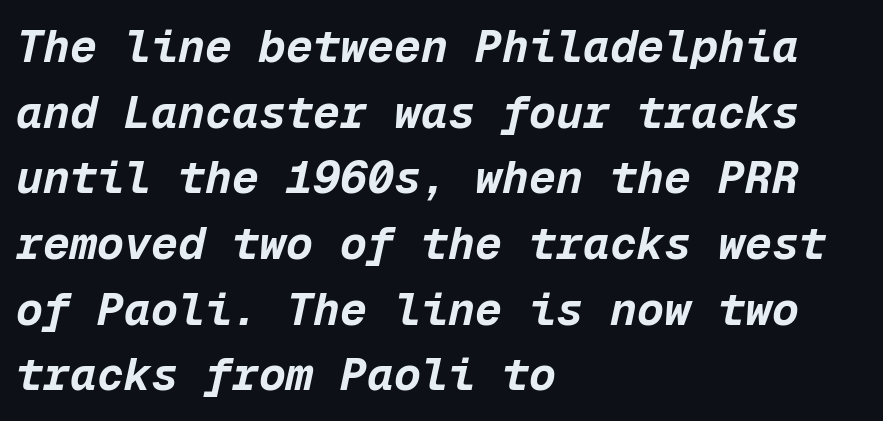
Compared with typical body copy, the letter spacing here is the same. Line spacing here is normal. In terms of weight, the rendering is a true, heavy bold. The face used here is monospaced, like something from a code editor. The words here are not underlined. Compared with a centered layout, this one pins lines to the left instead.
